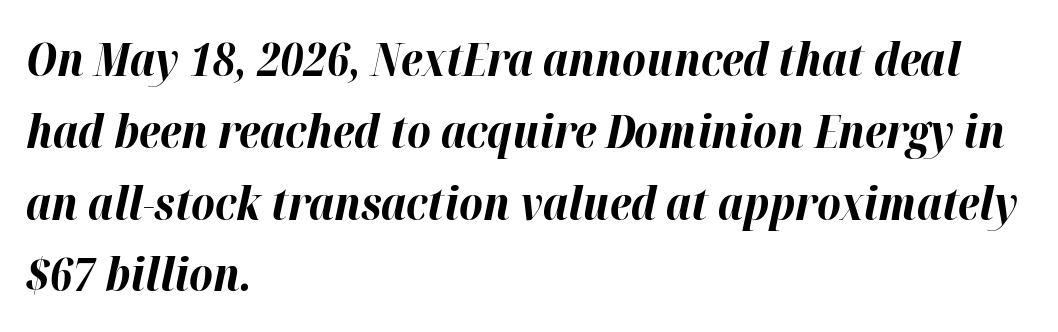
Q: Is the text bold? A: Yes.
Q: Is the text italic (slanted)? A: Yes, it leans right by about 12 degrees.
Q: Is the text underlined? A: No.
Q: How is the paragraph aligned? A: Left-aligned.
Q: Is the spacing between letters normal or unusually wide? A: Normal.
Q: Is the spacing between lines tight, normal or loose? A: Normal.
Q: Width (condensed, normal, or wide)? A: Normal.
Q: Stroke contrast? A: High.
Q: x-height? A: Medium.
Q: Monospaced? A: No.
